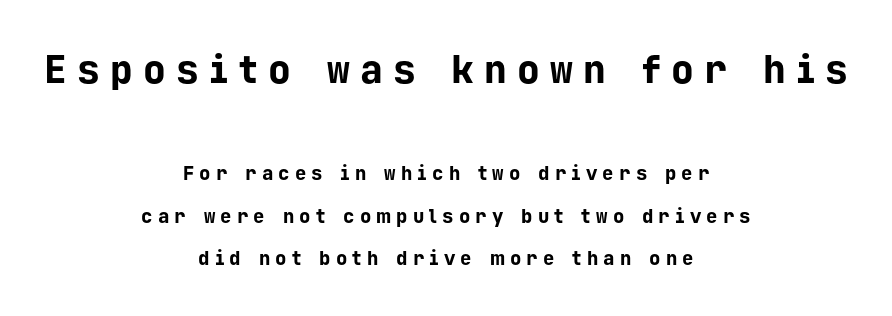
{"serif": "no", "italic": "no", "bold": "yes", "weight": "bold", "width": "normal", "stroke_contrast": "low", "x_height": "medium", "monospaced": "yes", "underline": "no", "align": "center", "line_spacing": "loose", "line_spacing_ratio": 2.25, "letter_spacing": "wide", "letter_spacing_em": 0.27, "larger_block": "first", "size_ratio": 2.0, "glyph_px": 38}
